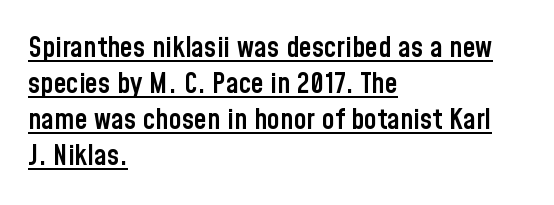
{"serif": "no", "italic": "no", "bold": "semi", "weight": "semibold", "width": "condensed", "stroke_contrast": "low", "x_height": "medium", "monospaced": "no", "underline": "yes", "align": "left", "line_spacing_ratio": 1.24, "letter_spacing": "normal", "letter_spacing_em": 0.0, "glyph_px": 29}
